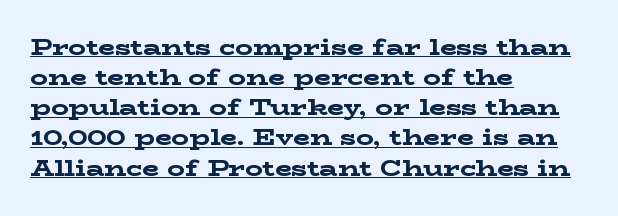
Q: Is the text bold? A: Yes.
Q: Is the text italic (slanted)? A: No, it is upright.
Q: Is the text underlined? A: Yes.
Q: How is the paragraph aligned? A: Left-aligned.
Q: Is the spacing between letters normal or unusually wide? A: Normal.
Q: Is the spacing between lines tight, normal or loose? A: Normal.
